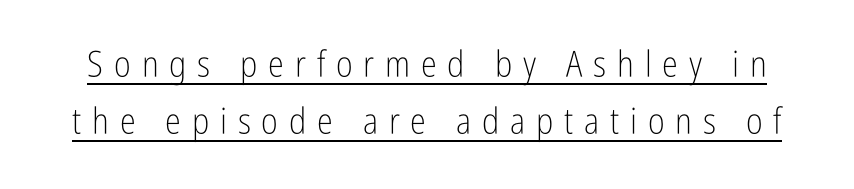
Q: Is the text bold? A: No.
Q: Is the text italic (slanted)? A: No, it is upright.
Q: Is the typeface a serif or a sans-serif typeface? A: Sans-serif.
Q: Is the text underlined? A: Yes.
Q: Is the spacing between letters normal or unusually wide? A: Unusually wide.
Q: Is the spacing between lines tight, normal or loose? A: Normal.
Q: Width (condensed, normal, or wide)? A: Condensed.
Q: Stroke contrast? A: Low.
Q: x-height? A: Medium.
Q: Monospaced? A: No.
